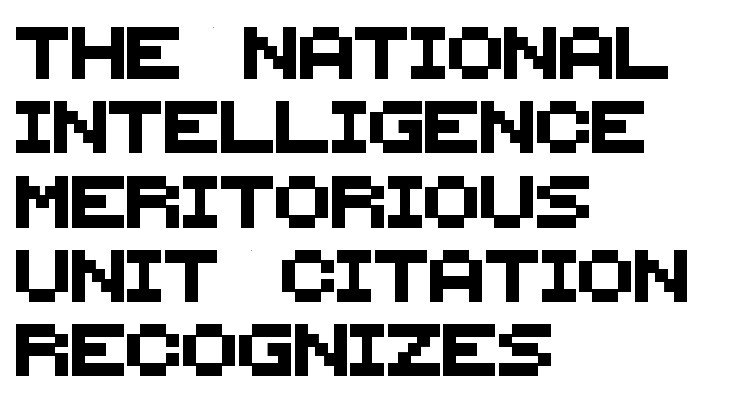
{"serif": "no", "width": "normal", "stroke_contrast": "medium", "x_height": "large", "monospaced": "no", "underline": "no", "align": "left", "line_spacing": "normal", "line_spacing_ratio": 1.43, "letter_spacing": "normal", "letter_spacing_em": 0.0, "glyph_px": 52}
